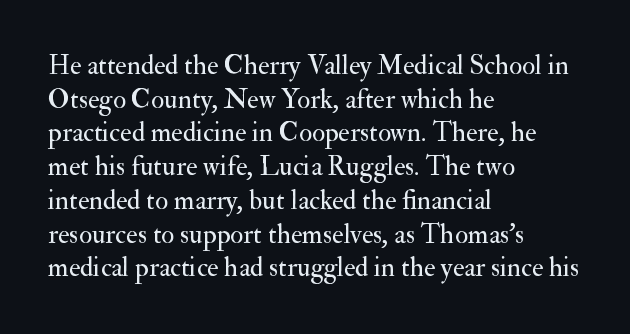
The image shows 27 px text type, upright; set left-aligned, normal line spacing (1.25x), normal letter spacing, not underlined.
